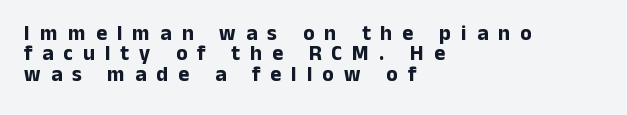
The image shows 21 px bold type, upright; set left-aligned, tight line spacing (0.97x), unusually wide letter spacing (+0.48 em), not underlined.
